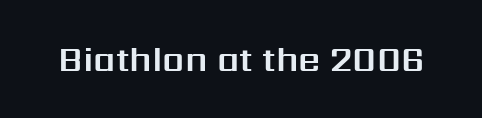
The image shows 35 px sans-serif type, upright; set normal letter spacing, not underlined; medium stroke contrast and a medium x-height.
